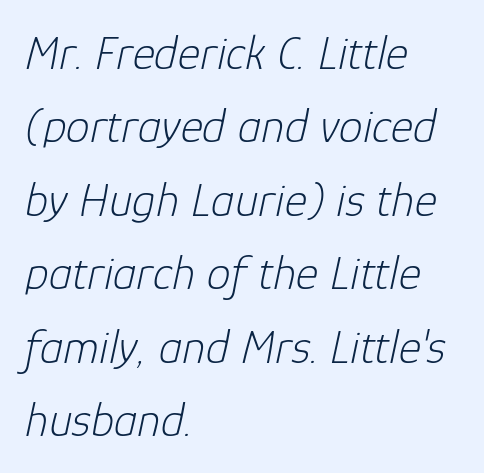
Q: Is the text bold? A: No.
Q: Is the text italic (slanted)? A: Yes, it leans right by about 12 degrees.
Q: Is the text underlined? A: No.
Q: How is the paragraph aligned? A: Left-aligned.
Q: Is the spacing between letters normal or unusually wide? A: Normal.
Q: Is the spacing between lines tight, normal or loose? A: Normal.
Q: Width (condensed, normal, or wide)? A: Normal.
Q: Stroke contrast? A: Low.
Q: x-height? A: Medium.
Q: Monospaced? A: No.
